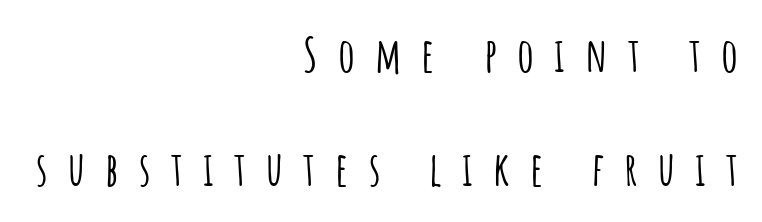
The image shows 47 px condensed sans-serif type, upright; set right-aligned, loose line spacing (2.42x), unusually wide letter spacing (+0.43 em), not underlined; low stroke contrast and a large x-height.
